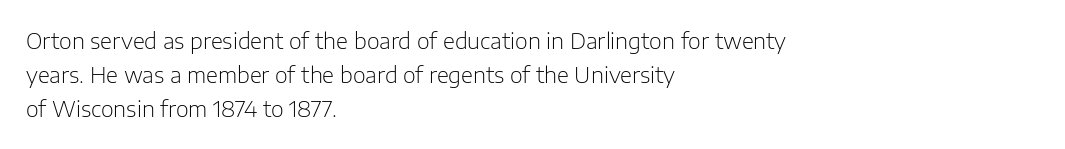
Q: Is the text bold? A: No.
Q: Is the text italic (slanted)? A: No, it is upright.
Q: Is the text underlined? A: No.
Q: How is the paragraph aligned? A: Left-aligned.
Q: Is the spacing between letters normal or unusually wide? A: Normal.
Q: Is the spacing between lines tight, normal or loose? A: Normal.
